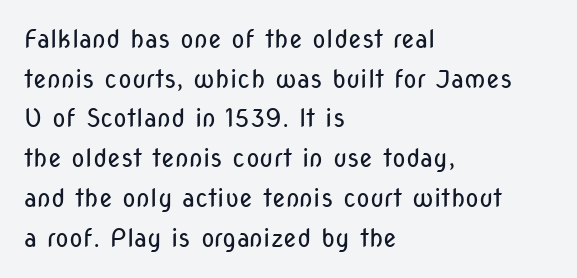
{"italic": "no", "bold": "no", "underline": "no", "align": "left", "line_spacing": "normal", "line_spacing_ratio": 1.59, "letter_spacing": "normal", "letter_spacing_em": 0.0, "glyph_px": 25}
